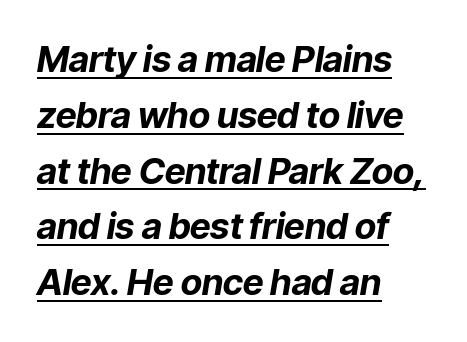
The image shows 36 px bold type, italic (leaning right); set left-aligned, normal line spacing (1.55x), normal letter spacing, underlined; low stroke contrast and a medium x-height.
